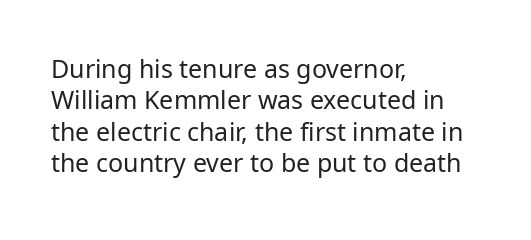
{"italic": "no", "bold": "no", "underline": "no", "align": "left", "line_spacing": "normal", "line_spacing_ratio": 1.26, "letter_spacing": "normal", "letter_spacing_em": 0.0, "glyph_px": 25}
